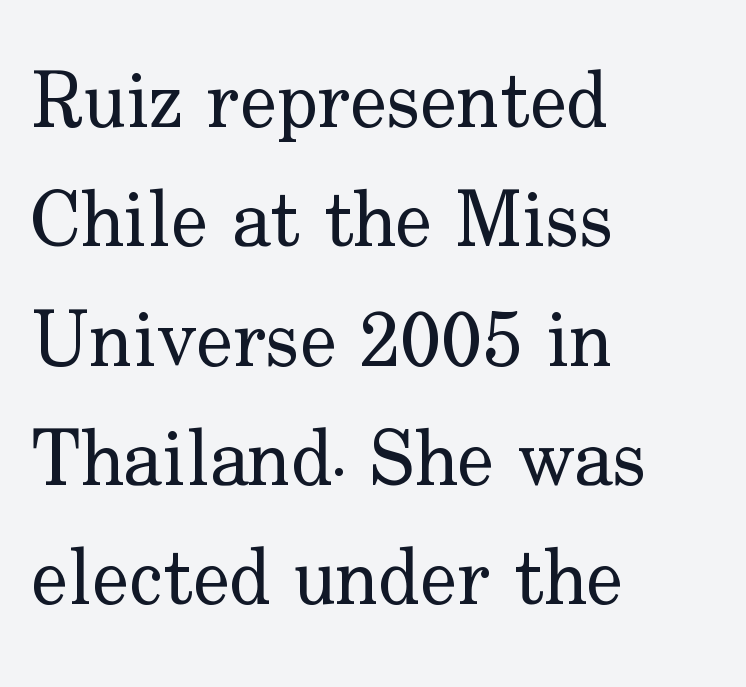
Q: Is the text bold? A: No.
Q: Is the text italic (slanted)? A: No, it is upright.
Q: Is the typeface a serif or a sans-serif typeface? A: Serif.
Q: Is the text underlined? A: No.
Q: How is the paragraph aligned? A: Left-aligned.
Q: Is the spacing between letters normal or unusually wide? A: Normal.
Q: Is the spacing between lines tight, normal or loose? A: Normal.
Q: Width (condensed, normal, or wide)? A: Normal.
Q: Stroke contrast? A: Low.
Q: x-height? A: Small.
Q: Monospaced? A: No.
